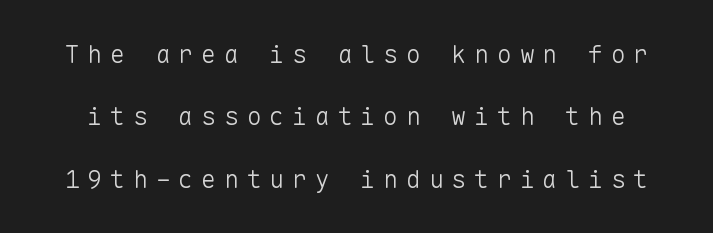
Q: Is the text bold? A: No.
Q: Is the text italic (slanted)? A: No, it is upright.
Q: Is the text underlined? A: No.
Q: Is the spacing between letters normal or unusually wide? A: Unusually wide.
Q: Is the spacing between lines tight, normal or loose? A: Loose.
